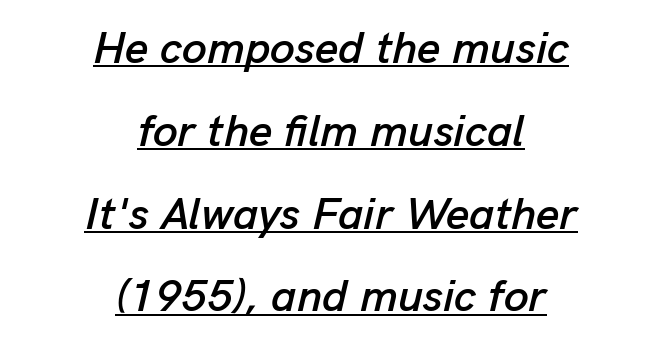
Q: Is the text italic (slanted)? A: Yes, it leans right by about 13 degrees.
Q: Is the text underlined? A: Yes.
Q: How is the paragraph aligned? A: Centered.
Q: Is the spacing between letters normal or unusually wide? A: Normal.
Q: Width (condensed, normal, or wide)? A: Normal.
Q: Stroke contrast? A: Low.
Q: x-height? A: Medium.
Q: Monospaced? A: No.
